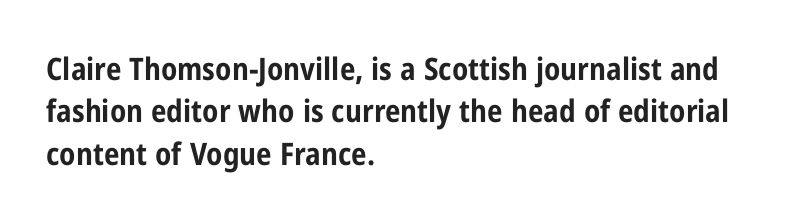
The image shows 31 px bold, condensed sans-serif type, upright; set left-aligned, normal line spacing (1.37x), normal letter spacing, not underlined; low stroke contrast and a medium x-height.
